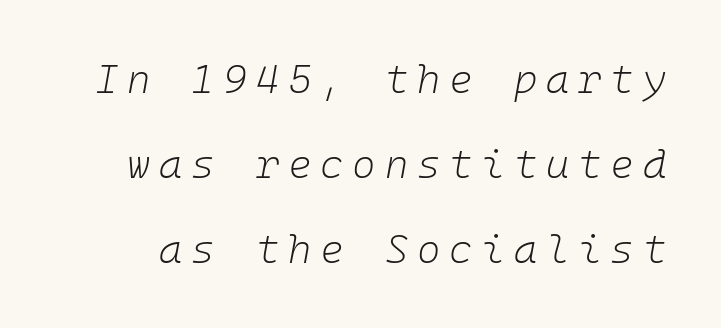
Q: Is the text bold? A: No.
Q: Is the text italic (slanted)? A: Yes, it leans right by about 10 degrees.
Q: Is the text underlined? A: No.
Q: Is the spacing between letters normal or unusually wide? A: Unusually wide.
Q: Is the spacing between lines tight, normal or loose? A: Loose.
Q: Width (condensed, normal, or wide)? A: Normal.
Q: Stroke contrast? A: Low.
Q: x-height? A: Medium.
Q: Monospaced? A: Yes.
